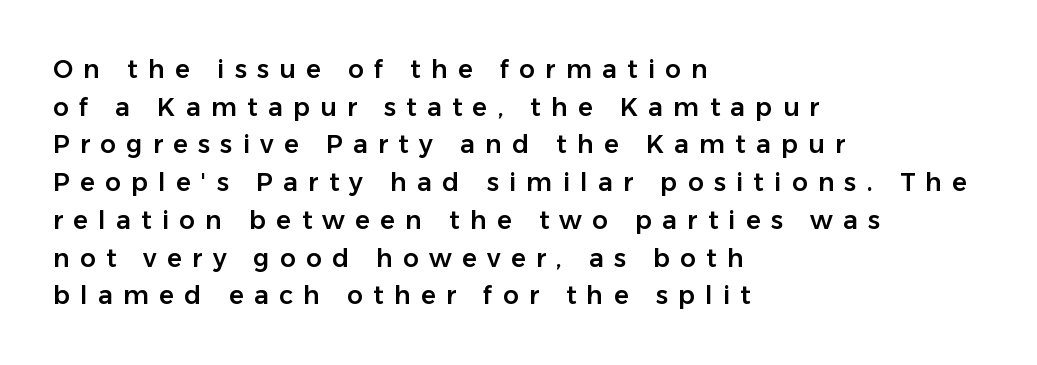
Q: Is the text italic (slanted)? A: No, it is upright.
Q: Is the text underlined? A: No.
Q: How is the paragraph aligned? A: Left-aligned.
Q: Is the spacing between letters normal or unusually wide? A: Unusually wide.
Q: Is the spacing between lines tight, normal or loose? A: Normal.
